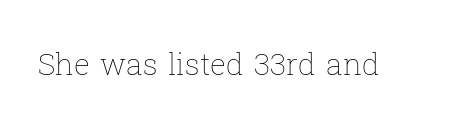
The image shows 30 px thin type, upright; set normal letter spacing, not underlined; low stroke contrast and a medium x-height.
